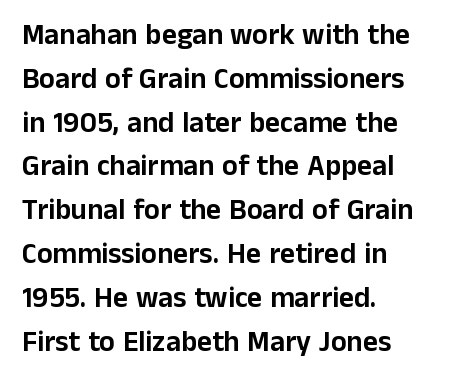
The rag falls on the right side of this text block. Is there any slant? The stems are plumb. These lines are rendered in a variable-pitch font. The block of text has a typical density, with ordinary space between rows.
